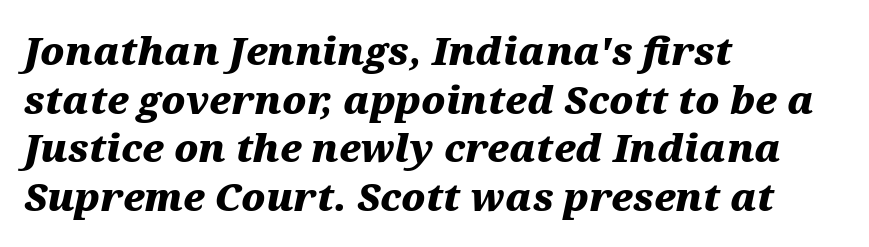
The image shows 38 px heavy, wide type, italic (leaning right); set left-aligned, normal line spacing (1.28x), normal letter spacing, not underlined; medium stroke contrast and a medium x-height.
